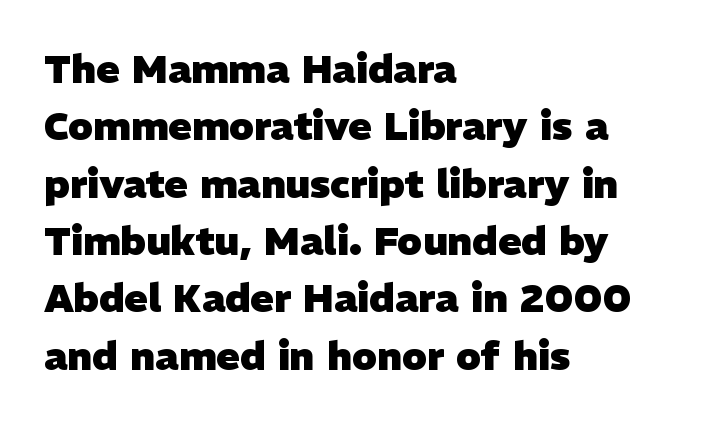
The image shows 39 px heavy sans-serif type; set left-aligned, normal line spacing (1.47x), normal letter spacing, not underlined; low stroke contrast and a medium x-height.
